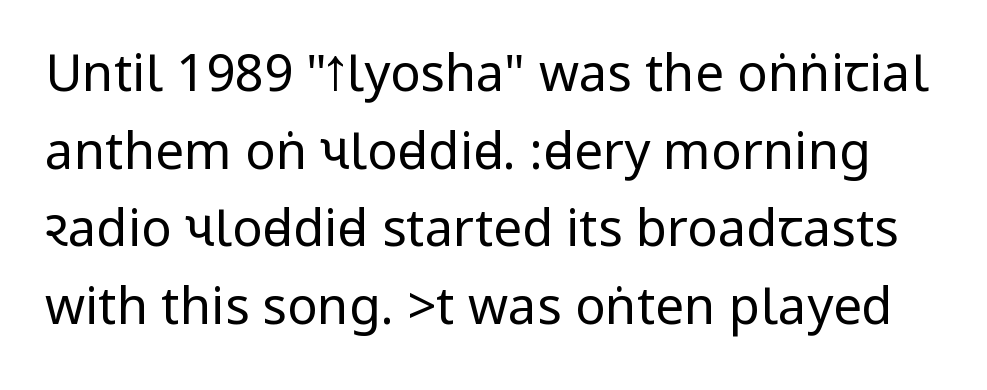
A bare baseline throughout the passage. How would I describe the line gaps? Plain and ordinary. Upright lettering throughout. Think standard paragraph weight, or any step lighter than that.
